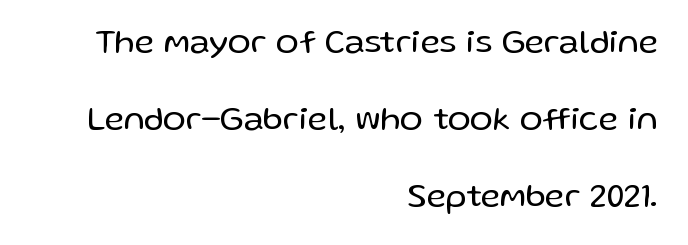
The image shows 34 px regular-weight sans-serif type, upright; set right-aligned, loose line spacing (2.26x), normal letter spacing, not underlined; low stroke contrast and a medium x-height.
